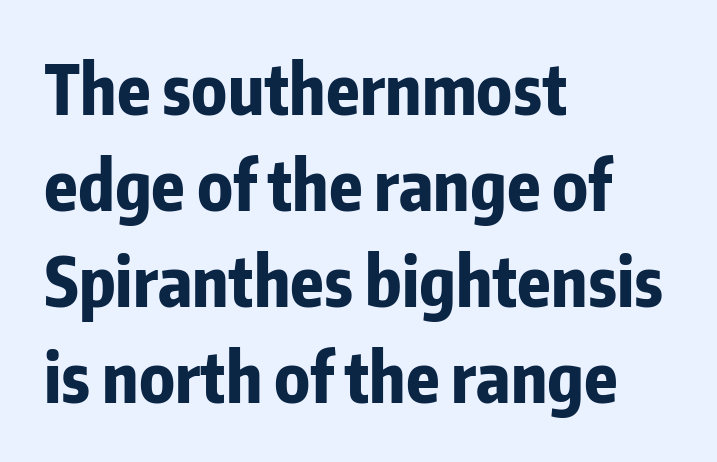
The image shows 68 px bold, condensed sans-serif type, upright; set left-aligned, normal line spacing (1.41x), normal letter spacing, not underlined; low stroke contrast and a medium x-height.
